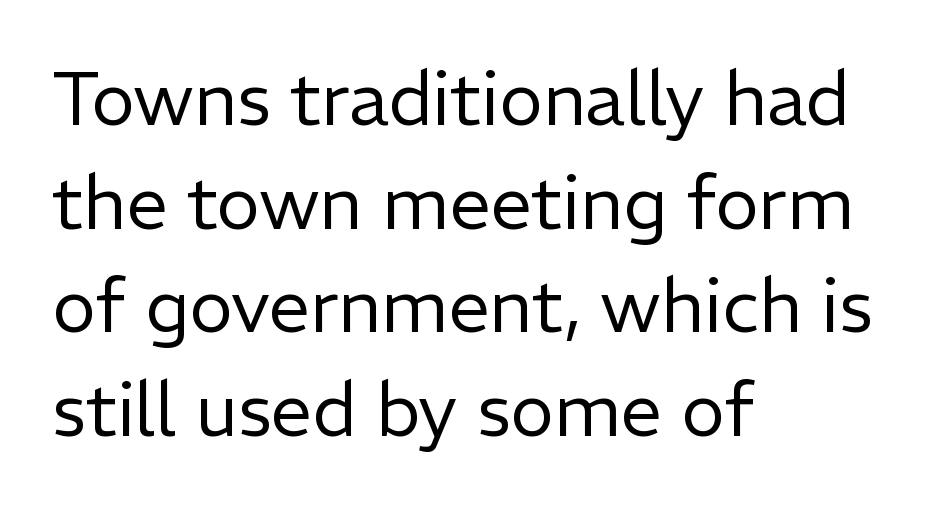
{"serif": "no", "italic": "no", "bold": "no", "weight": "regular", "width": "normal", "stroke_contrast": "low", "x_height": "medium", "monospaced": "no", "underline": "no", "align": "left", "line_spacing": "normal", "line_spacing_ratio": 1.4, "letter_spacing": "normal", "letter_spacing_em": 0.0, "glyph_px": 74}
